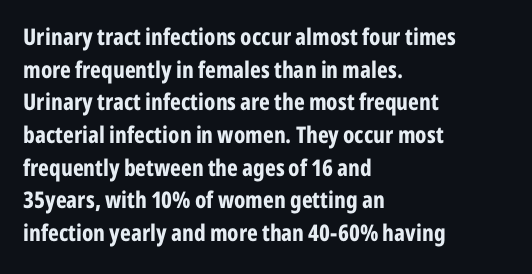
{"italic": "no", "bold": "yes", "underline": "no", "align": "left", "line_spacing": "normal", "line_spacing_ratio": 1.42, "letter_spacing": "normal", "letter_spacing_em": 0.0, "glyph_px": 23}
